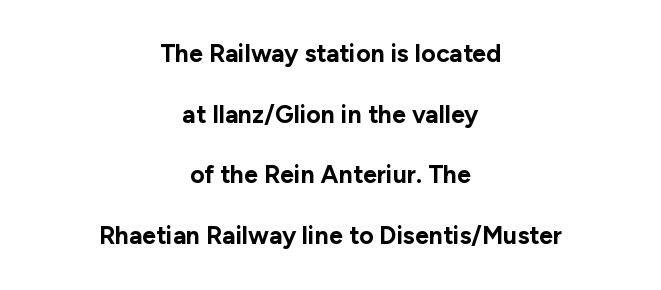
Q: Is the text bold? A: Yes.
Q: Is the text italic (slanted)? A: No, it is upright.
Q: Is the text underlined? A: No.
Q: How is the paragraph aligned? A: Centered.
Q: Is the spacing between letters normal or unusually wide? A: Normal.
Q: Is the spacing between lines tight, normal or loose? A: Loose.
